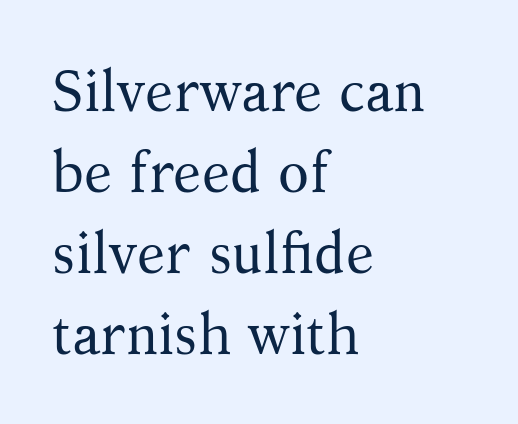
The image shows 57 px regular-weight serif type, upright; set left-aligned, normal line spacing (1.42x), normal letter spacing, not underlined; medium stroke contrast and a medium x-height.
